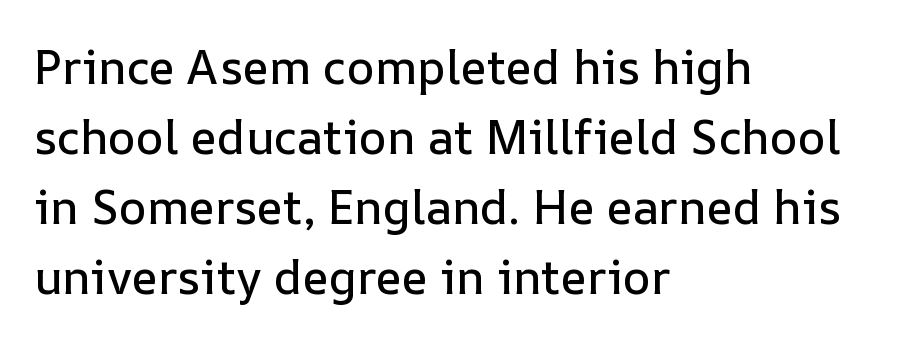
The image shows 47 px text type, upright; set left-aligned, normal line spacing (1.49x), normal letter spacing, not underlined; low stroke contrast and a medium x-height.
